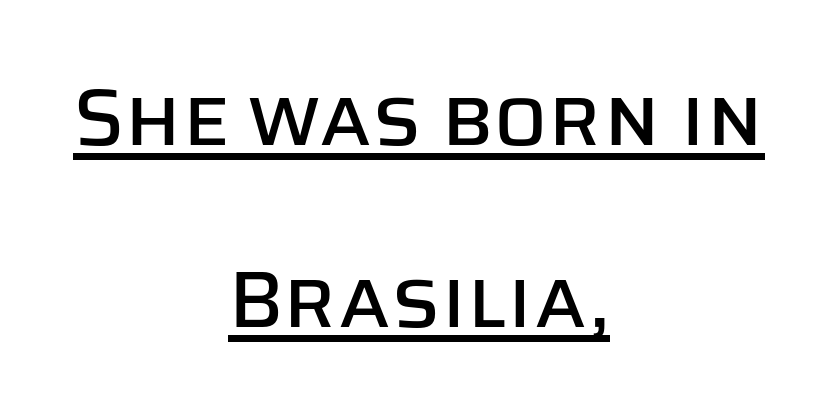
{"serif": "no", "italic": "no", "width": "normal", "stroke_contrast": "low", "x_height": "large", "monospaced": "no", "underline": "yes", "align": "center", "line_spacing": "loose", "line_spacing_ratio": 2.27, "letter_spacing": "normal", "letter_spacing_em": 0.0, "glyph_px": 80}
